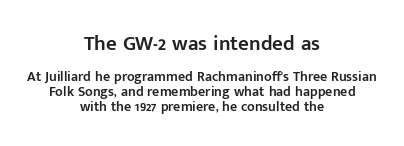
Q: Is the text bold? A: Semi-bold.
Q: Is the text italic (slanted)? A: No, it is upright.
Q: Is the text underlined? A: No.
Q: How is the paragraph aligned? A: Centered.
Q: Is the spacing between letters normal or unusually wide? A: Normal.
Q: Is the spacing between lines tight, normal or loose? A: Tight.
Q: Which block of text is set in a larger size, the first (top) or the second (bottom)? A: The first (top) one.
